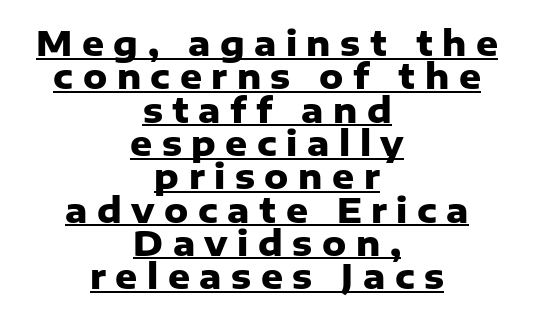
You can see a thin bar hugging the bottom of the glyphs. The letters are bold, with thick, heavy strokes. Compared with typical paragraphs, the rows here are closer together. In terms of letterform style, serifs are entirely absent. The letters advance in unequal steps, a hallmark of proportional type.
